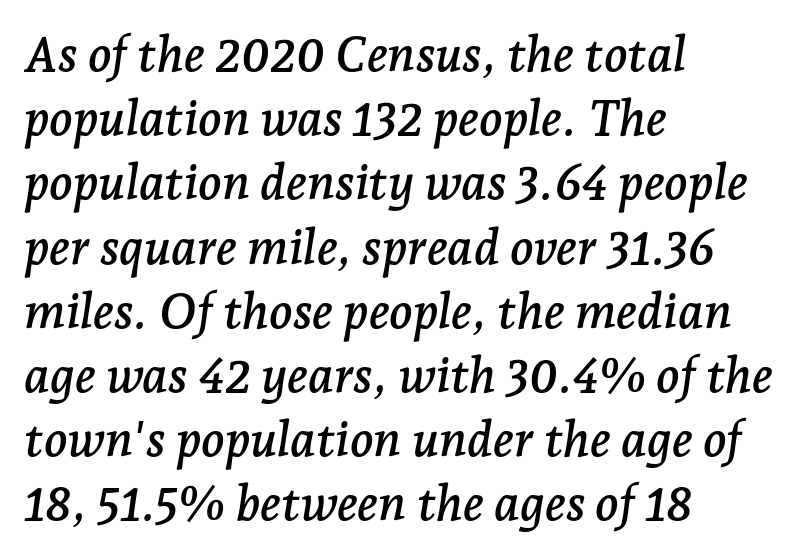
The specimen reads as italic at a glance. Only glyphs here, with clear space below each row. The letterforms sit shoulder to shoulder at normal distance. Evenly set lines give the paragraph a standard silhouette. Check where the strokes stop: tiny serifs finish them off. Each letter keeps its own natural width here, so spacing adapts to shape.
